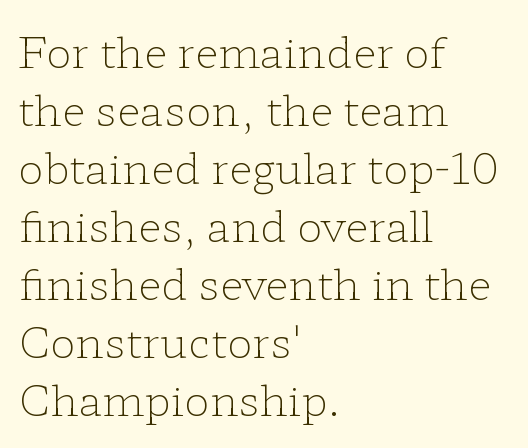
{"serif": "yes", "italic": "no", "bold": "no", "weight": "light", "width": "wide", "stroke_contrast": "low", "x_height": "medium", "monospaced": "no", "underline": "no", "align": "left", "line_spacing": "normal", "line_spacing_ratio": 1.35, "letter_spacing": "normal", "letter_spacing_em": 0.0, "glyph_px": 43}
